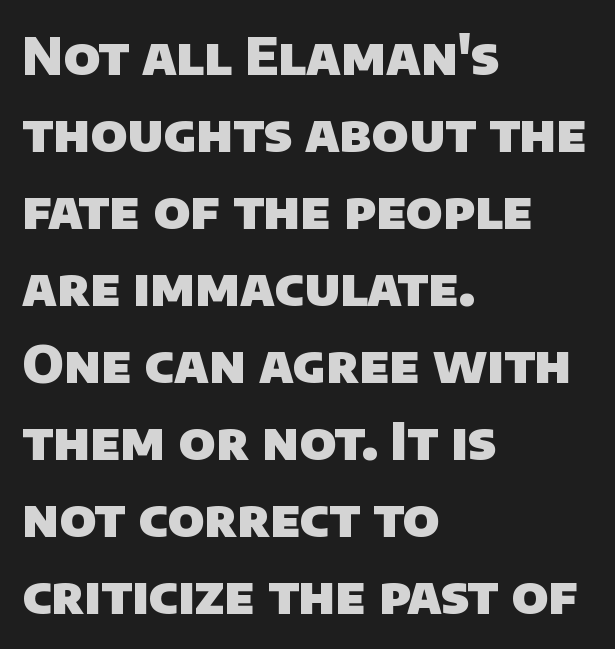
Q: Is the text bold? A: Yes.
Q: Is the typeface a serif or a sans-serif typeface? A: Sans-serif.
Q: Is the text underlined? A: No.
Q: How is the paragraph aligned? A: Left-aligned.
Q: Is the spacing between letters normal or unusually wide? A: Normal.
Q: Is the spacing between lines tight, normal or loose? A: Normal.
Q: Width (condensed, normal, or wide)? A: Normal.
Q: Stroke contrast? A: Low.
Q: x-height? A: Large.
Q: Monospaced? A: No.
